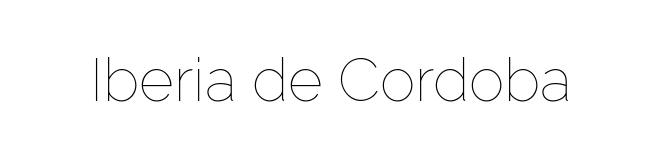
The image shows 60 px thin type, upright; set normal letter spacing, not underlined; low stroke contrast and a medium x-height.
